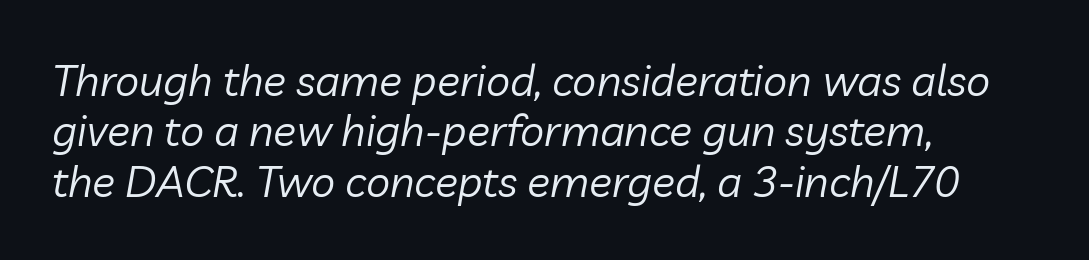
Q: Is the text bold? A: No.
Q: Is the text italic (slanted)? A: Yes, it leans right by about 10 degrees.
Q: Is the text underlined? A: No.
Q: How is the paragraph aligned? A: Left-aligned.
Q: Is the spacing between letters normal or unusually wide? A: Normal.
Q: Width (condensed, normal, or wide)? A: Normal.
Q: Stroke contrast? A: Low.
Q: x-height? A: Medium.
Q: Monospaced? A: No.
